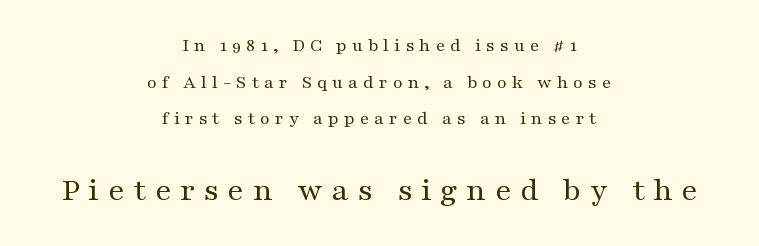
Of the two passages, the one underneath uses the larger point size. Italic? Not at all — the glyphs are vertical. Each word looks stretched out because of the extra space between its letters. The space between consecutive lines is lavish.
